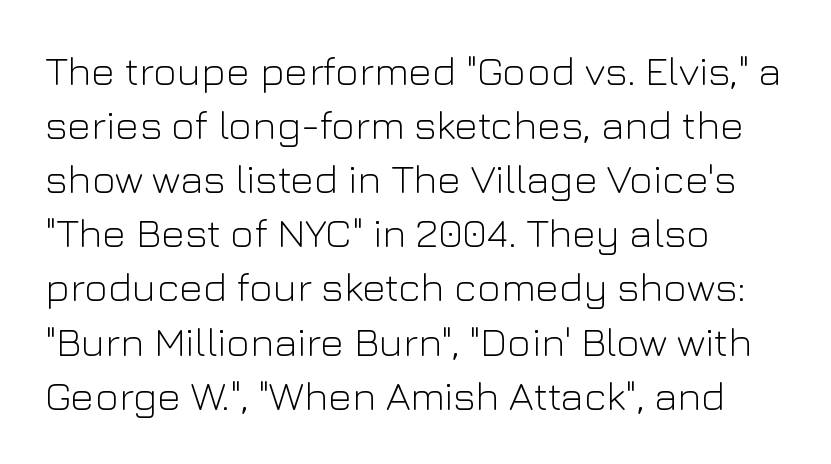
Q: Is the text bold? A: No.
Q: Is the text italic (slanted)? A: No, it is upright.
Q: Is the typeface a serif or a sans-serif typeface? A: Sans-serif.
Q: Is the text underlined? A: No.
Q: How is the paragraph aligned? A: Left-aligned.
Q: Is the spacing between letters normal or unusually wide? A: Normal.
Q: Is the spacing between lines tight, normal or loose? A: Normal.
Q: Width (condensed, normal, or wide)? A: Normal.
Q: Stroke contrast? A: Low.
Q: x-height? A: Medium.
Q: Monospaced? A: No.
